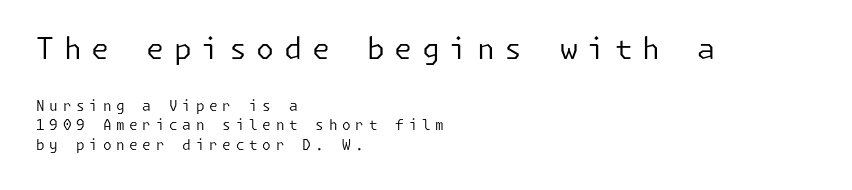
Quick note: interline space is typical. The strokes carry an ordinary text weight at most. The passage shown begins with its larger block and ends with its smaller one. The face used here is a sans, in the tradition of grotesques and geometrics.
